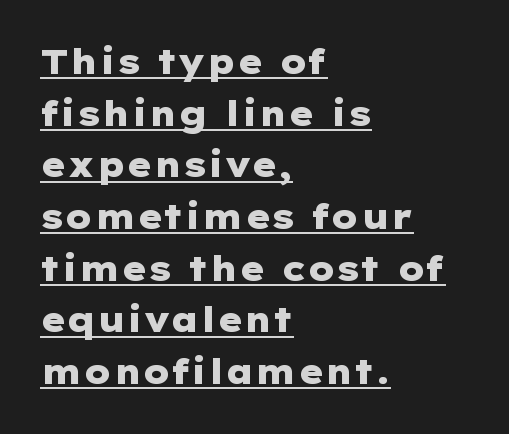
Q: Is the text bold? A: Yes.
Q: Is the text italic (slanted)? A: No, it is upright.
Q: Is the typeface a serif or a sans-serif typeface? A: Sans-serif.
Q: Is the text underlined? A: Yes.
Q: How is the paragraph aligned? A: Left-aligned.
Q: Is the spacing between letters normal or unusually wide? A: Normal.
Q: Is the spacing between lines tight, normal or loose? A: Normal.
Q: Width (condensed, normal, or wide)? A: Wide.
Q: Stroke contrast? A: Low.
Q: x-height? A: Medium.
